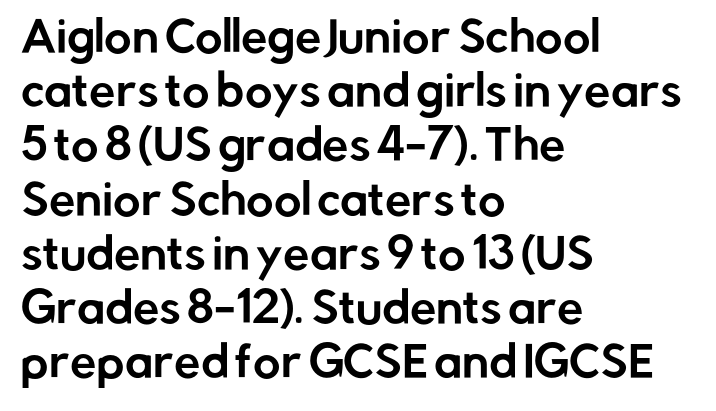
Q: Is the text italic (slanted)? A: No, it is upright.
Q: Is the typeface a serif or a sans-serif typeface? A: Sans-serif.
Q: Is the text underlined? A: No.
Q: How is the paragraph aligned? A: Left-aligned.
Q: Is the spacing between letters normal or unusually wide? A: Normal.
Q: Is the spacing between lines tight, normal or loose? A: Normal.
Q: Width (condensed, normal, or wide)? A: Normal.
Q: Stroke contrast? A: Low.
Q: x-height? A: Medium.
Q: Monospaced? A: No.
